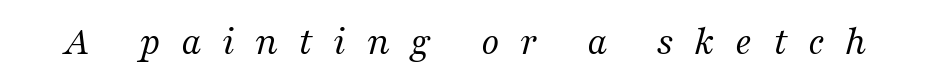
Little horizontal feet cap the strokes, marking this as serif type. Quick note: underline off. Is this a heavy cut? Hardly; it is regular or lighter. Each word looks stretched out because of the extra space between its letters. Character widths vary here, with narrow letters taking less room than wide ones.
